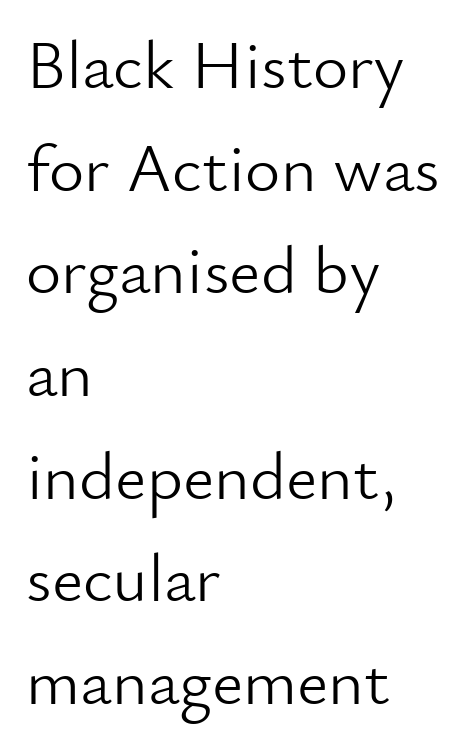
Think of a printed novel: that variable character pitch is what you see here. Think standard paragraph weight, or any step lighter than that. The face used here is rendered with its standard letterfit. If you drew a ruler down the left edge, every line would touch it. Clear beneath every line of the passage. To sum up the face: it is a sans, with no serifs.
